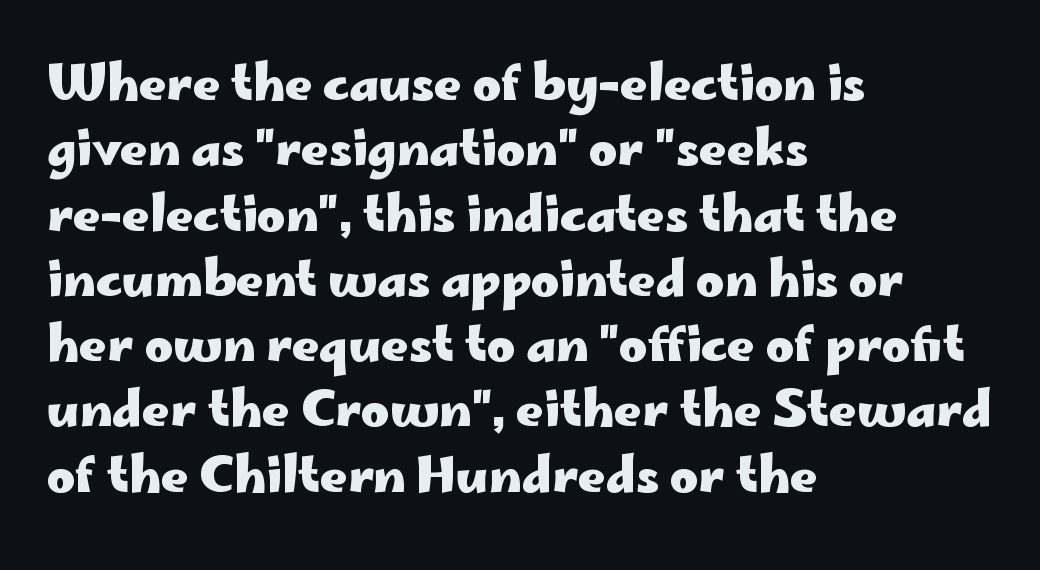
{"serif": "no", "italic": "no", "bold": "yes", "weight": "heavy", "width": "wide", "stroke_contrast": "low", "x_height": "small", "monospaced": "no", "underline": "no", "align": "left", "line_spacing": "normal", "line_spacing_ratio": 1.36, "letter_spacing": "normal", "letter_spacing_em": 0.0, "glyph_px": 48}
